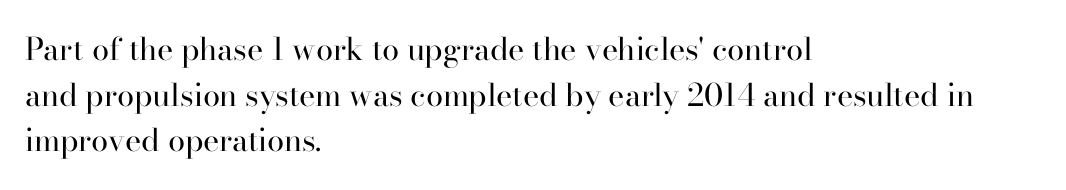
Q: Is the text bold? A: No.
Q: Is the text italic (slanted)? A: No, it is upright.
Q: Is the typeface a serif or a sans-serif typeface? A: Serif.
Q: Is the text underlined? A: No.
Q: How is the paragraph aligned? A: Left-aligned.
Q: Is the spacing between letters normal or unusually wide? A: Normal.
Q: Is the spacing between lines tight, normal or loose? A: Normal.
Q: Width (condensed, normal, or wide)? A: Normal.
Q: Stroke contrast? A: High.
Q: x-height? A: Small.
Q: Monospaced? A: No.
